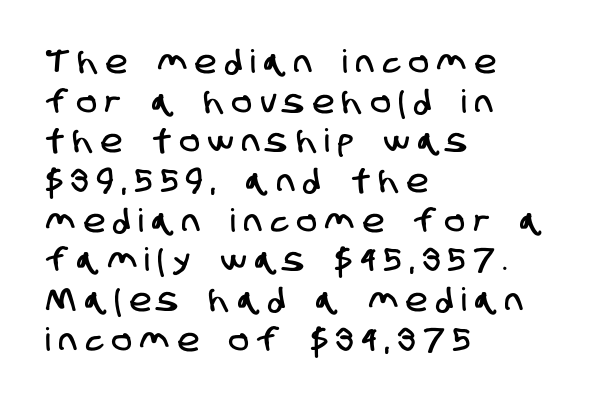
The image shows 32 px condensed sans-serif type; set left-aligned, line spacing 1.24x, unusually wide letter spacing (+0.28 em), not underlined; low stroke contrast and a large x-height.
